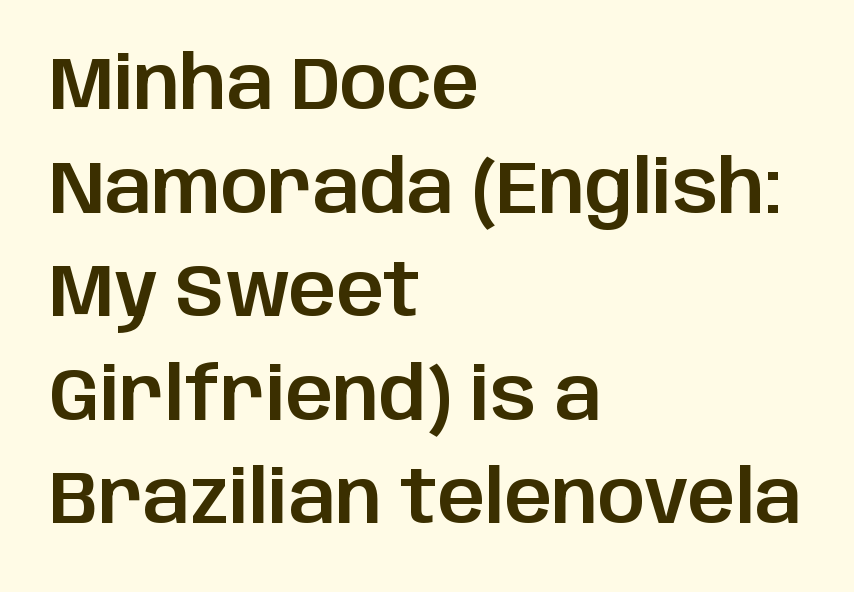
The image shows 74 px sans-serif type, upright; set left-aligned, normal line spacing (1.4x), normal letter spacing, not underlined; low stroke contrast and a large x-height.
